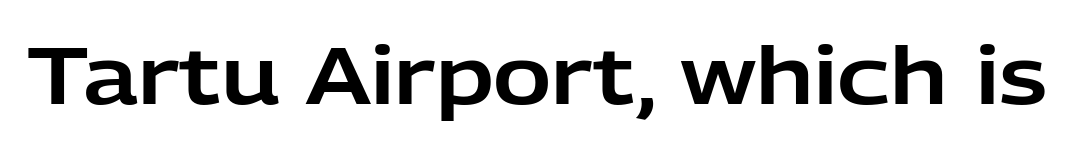
{"serif": "no", "italic": "no", "width": "normal", "stroke_contrast": "low", "x_height": "medium", "monospaced": "no", "underline": "no", "letter_spacing": "normal", "letter_spacing_em": 0.0, "glyph_px": 79}
